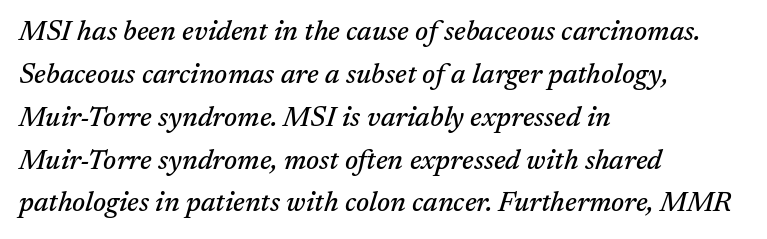
Q: Is the text italic (slanted)? A: Yes, it leans right by about 17 degrees.
Q: Is the typeface a serif or a sans-serif typeface? A: Serif.
Q: Is the text underlined? A: No.
Q: How is the paragraph aligned? A: Left-aligned.
Q: Is the spacing between letters normal or unusually wide? A: Normal.
Q: Is the spacing between lines tight, normal or loose? A: Normal.
Q: Width (condensed, normal, or wide)? A: Normal.
Q: Stroke contrast? A: Medium.
Q: x-height? A: Medium.
Q: Monospaced? A: No.
